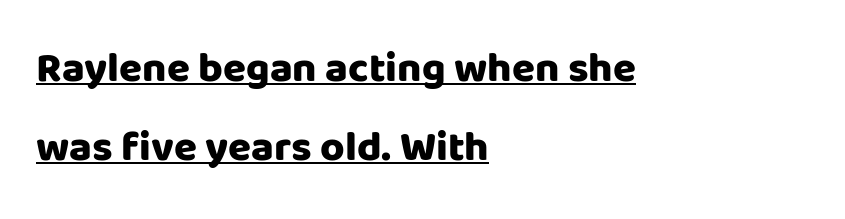
{"serif": "no", "italic": "no", "bold": "yes", "weight": "heavy", "width": "normal", "stroke_contrast": "low", "x_height": "large", "monospaced": "no", "underline": "yes", "align": "left", "line_spacing_ratio": 1.87, "letter_spacing": "normal", "letter_spacing_em": 0.0, "glyph_px": 42}
